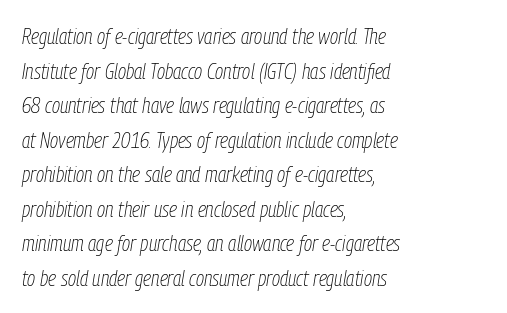
Q: Is the text bold? A: No.
Q: Is the text italic (slanted)? A: Yes, it leans right by about 9 degrees.
Q: Is the text underlined? A: No.
Q: How is the paragraph aligned? A: Left-aligned.
Q: Is the spacing between letters normal or unusually wide? A: Normal.
Q: Is the spacing between lines tight, normal or loose? A: Normal.
